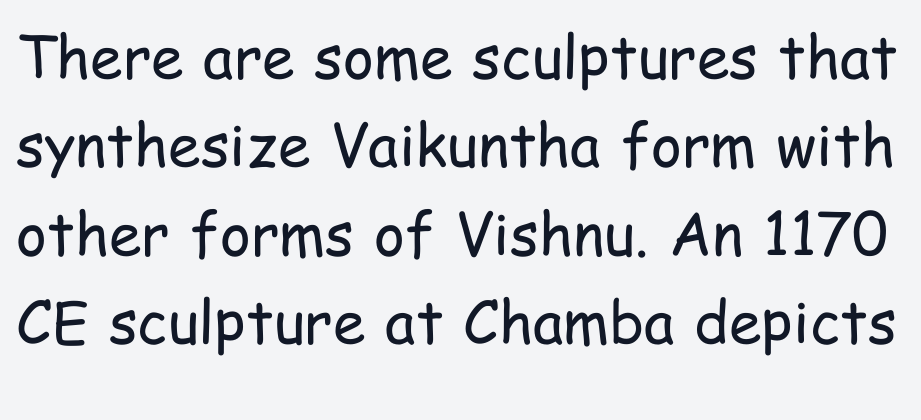
Q: Is the text bold? A: No.
Q: Is the text italic (slanted)? A: No, it is upright.
Q: Is the typeface a serif or a sans-serif typeface? A: Sans-serif.
Q: Is the text underlined? A: No.
Q: Is the spacing between letters normal or unusually wide? A: Normal.
Q: Is the spacing between lines tight, normal or loose? A: Normal.
Q: Width (condensed, normal, or wide)? A: Condensed.
Q: Stroke contrast? A: Low.
Q: x-height? A: Medium.
Q: Monospaced? A: No.
